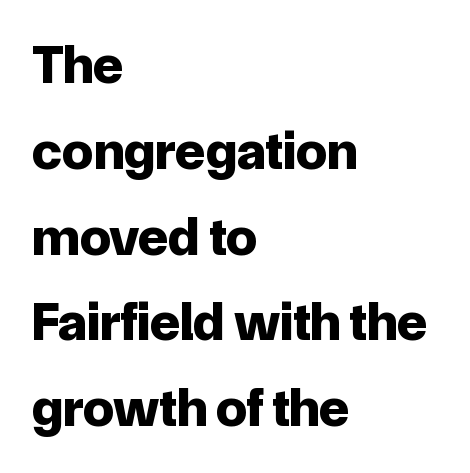
Q: Is the text bold? A: Yes.
Q: Is the text italic (slanted)? A: No, it is upright.
Q: Is the typeface a serif or a sans-serif typeface? A: Sans-serif.
Q: Is the text underlined? A: No.
Q: How is the paragraph aligned? A: Left-aligned.
Q: Is the spacing between letters normal or unusually wide? A: Normal.
Q: Is the spacing between lines tight, normal or loose? A: Normal.
Q: Width (condensed, normal, or wide)? A: Normal.
Q: Stroke contrast? A: Low.
Q: x-height? A: Medium.
Q: Monospaced? A: No.
